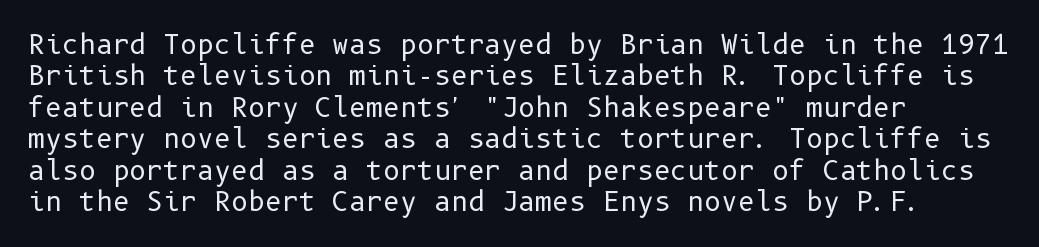
Q: Is the text bold? A: No.
Q: Is the text italic (slanted)? A: No, it is upright.
Q: Is the text underlined? A: No.
Q: How is the paragraph aligned? A: Left-aligned.
Q: Is the spacing between letters normal or unusually wide? A: Normal.
